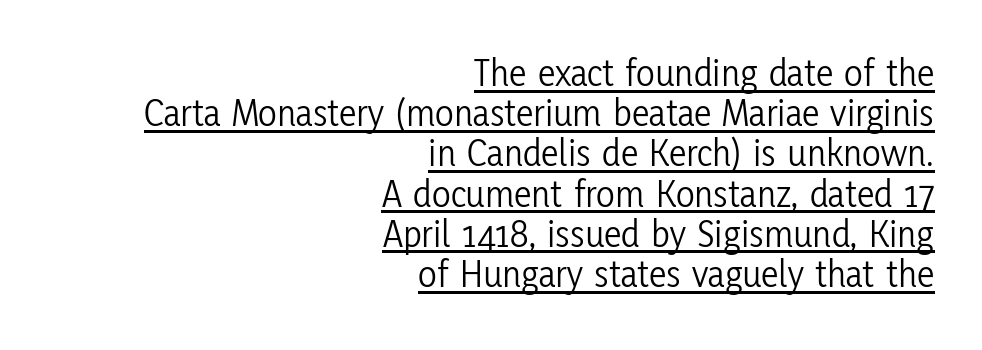
The image shows 39 px light, condensed sans-serif type, upright; set right-aligned, tight line spacing (1.03x), normal letter spacing, underlined; low stroke contrast and a medium x-height.
